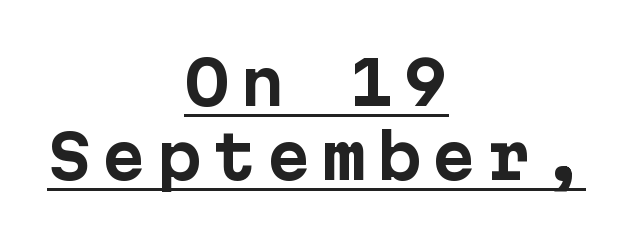
{"serif": "no", "italic": "no", "bold": "yes", "weight": "bold", "width": "normal", "stroke_contrast": "low", "x_height": "medium", "underline": "yes", "align": "center", "line_spacing": "normal", "line_spacing_ratio": 1.26, "glyph_px": 59}
